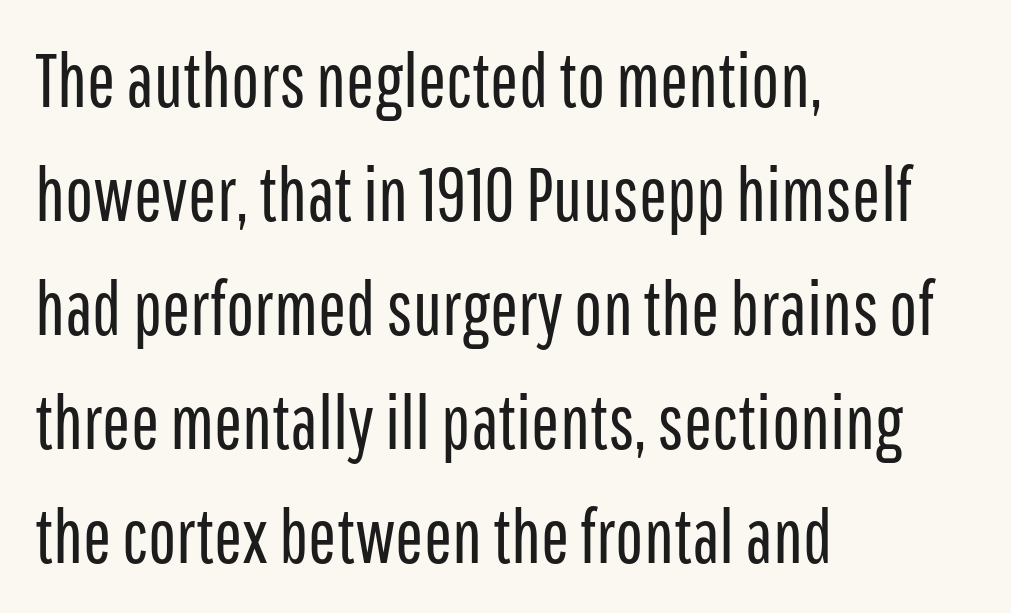
The area under the type is left untouched. Vertical stems look standard width or narrower in stroke. A classic flush-left, rag-right setting is used for this passage. Upright lettering throughout.
